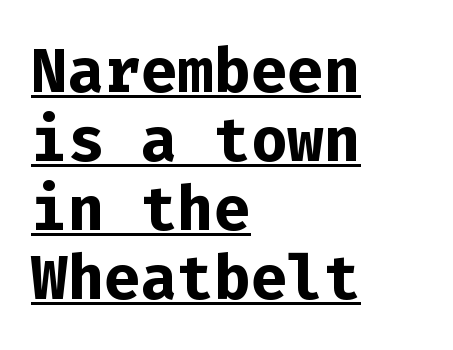
The glyphs in this specimen are sans serif. Monospaced: the letters line up in strict vertical columns. If you measured baseline to baseline, you'd find a short distance. Every letter is thick-stroked: bold, no question.
